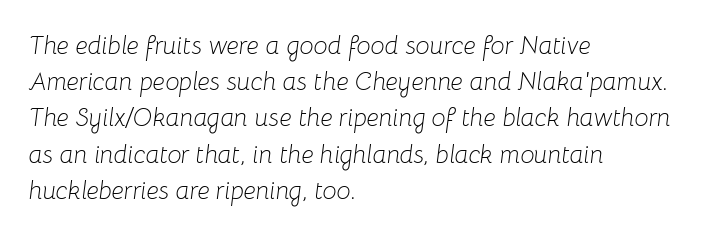
Q: Is the text bold? A: No.
Q: Is the text italic (slanted)? A: Yes, it leans right by about 8 degrees.
Q: Is the text underlined? A: No.
Q: How is the paragraph aligned? A: Left-aligned.
Q: Is the spacing between letters normal or unusually wide? A: Normal.
Q: Is the spacing between lines tight, normal or loose? A: Normal.
